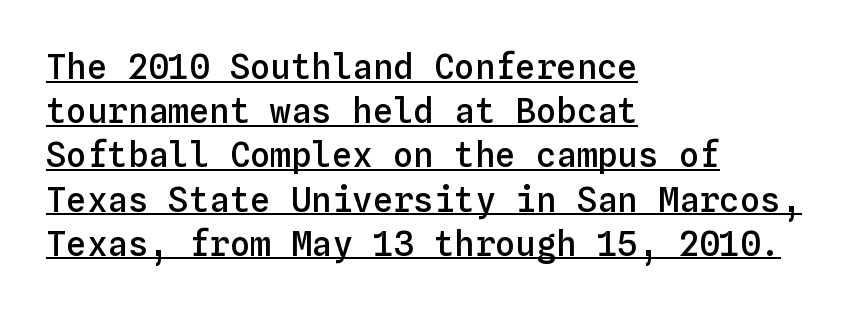
The passage is arranged the way most books set body copy — flush left. The sample's only ornament is a line tracing under the words. Firm but not heavy-handed strokes: this text is semibold. Does the leading feel generous? No, just average. The horizontal fit of the characters is conventional and even. The lettering holds an erect, upright posture throughout.
